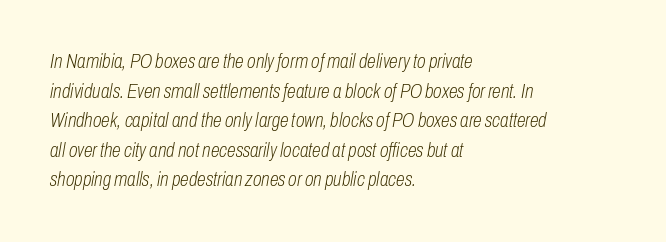
Think standard paragraph weight, or any step lighter than that. Designer's note — italics engaged. Students, note that the glyphs here touch the page at normal intervals. Rows of type keep a routine distance in the vertical direction.
